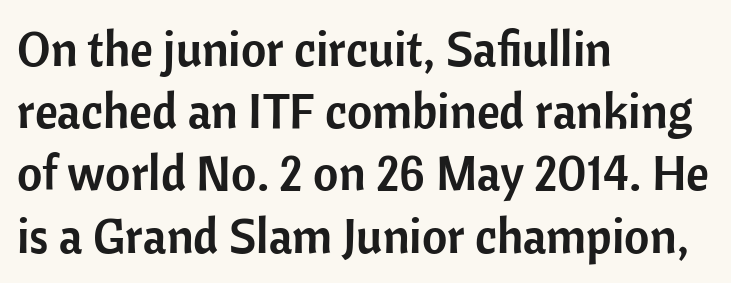
The image shows 49 px sans-serif type, upright; set left-aligned, normal line spacing (1.27x), normal letter spacing, not underlined; low stroke contrast and a medium x-height.
